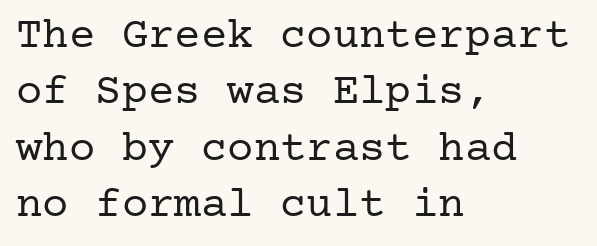
{"serif": "yes", "italic": "no", "bold": "no", "weight": "regular", "width": "normal", "stroke_contrast": "low", "x_height": "medium", "underline": "no", "align": "left", "line_spacing": "normal", "line_spacing_ratio": 1.28, "letter_spacing": "normal", "letter_spacing_em": 0.0, "glyph_px": 44}
